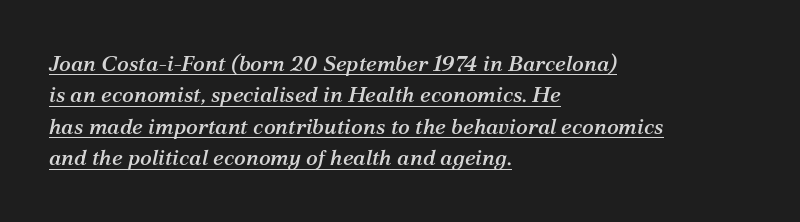
{"italic": "yes", "lean": "right", "slant_degrees": 12, "underline": "yes", "align": "left", "line_spacing": "normal", "line_spacing_ratio": 1.43, "letter_spacing": "normal", "letter_spacing_em": 0.0, "glyph_px": 22}
